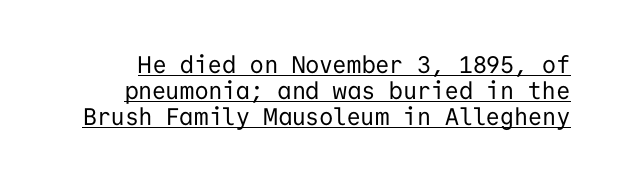
Q: Is the text bold? A: No.
Q: Is the text italic (slanted)? A: No, it is upright.
Q: Is the text underlined? A: Yes.
Q: Is the spacing between letters normal or unusually wide? A: Normal.
Q: Is the spacing between lines tight, normal or loose? A: Tight.
